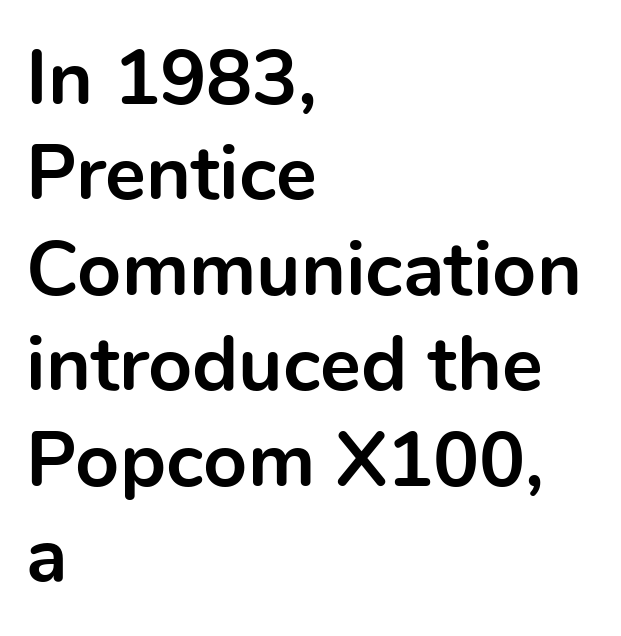
Q: Is the text bold? A: Yes.
Q: Is the text italic (slanted)? A: No, it is upright.
Q: Is the typeface a serif or a sans-serif typeface? A: Sans-serif.
Q: Is the text underlined? A: No.
Q: How is the paragraph aligned? A: Left-aligned.
Q: Is the spacing between letters normal or unusually wide? A: Normal.
Q: Width (condensed, normal, or wide)? A: Normal.
Q: x-height? A: Medium.
Q: Monospaced? A: No.
